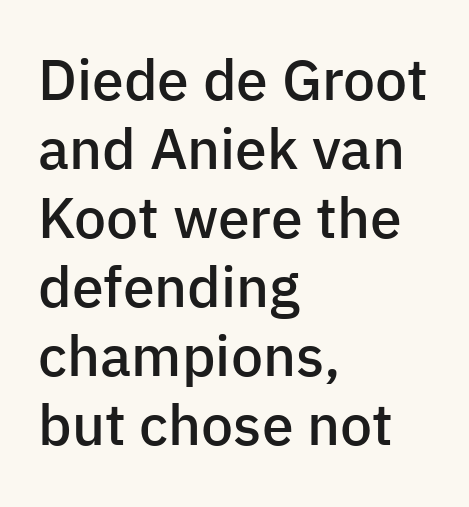
The image shows 57 px semibold sans-serif type, upright; set left-aligned, line spacing 1.21x, normal letter spacing, not underlined; low stroke contrast and a medium x-height.
